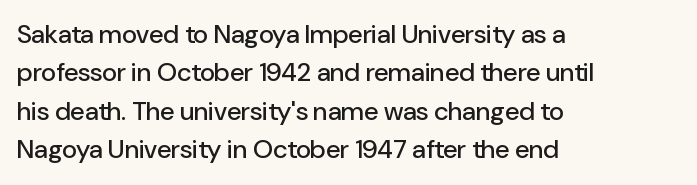
{"italic": "no", "underline": "no", "align": "left", "line_spacing": "normal", "line_spacing_ratio": 1.48, "letter_spacing": "normal", "letter_spacing_em": 0.0, "glyph_px": 26}
